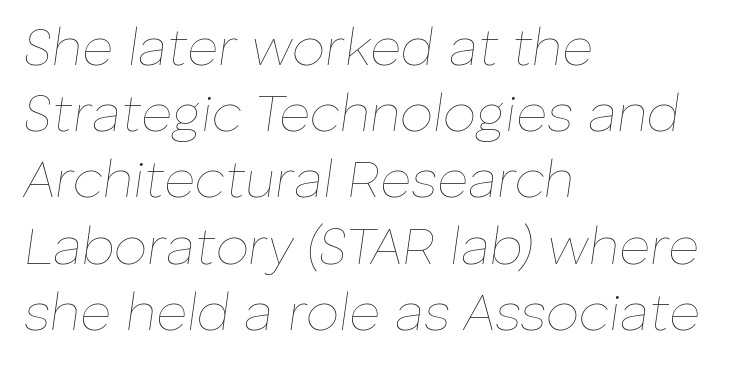
{"italic": "yes", "lean": "right", "slant_degrees": 8, "bold": "no", "weight": "thin", "width": "normal", "stroke_contrast": "low", "x_height": "medium", "monospaced": "no", "underline": "no", "align": "left", "line_spacing": "normal", "line_spacing_ratio": 1.25, "letter_spacing": "normal", "letter_spacing_em": 0.0, "glyph_px": 53}
